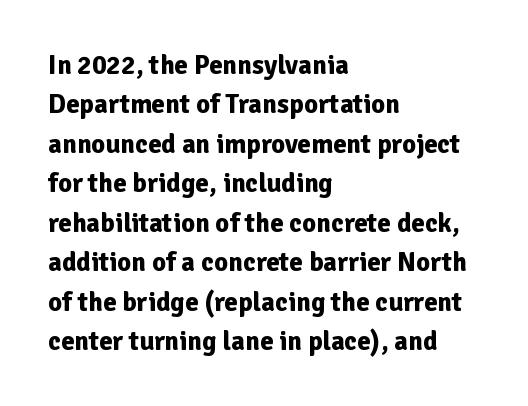
{"italic": "no", "bold": "yes", "underline": "no", "align": "left", "line_spacing": "normal", "line_spacing_ratio": 1.46, "letter_spacing": "normal", "letter_spacing_em": 0.0, "glyph_px": 27}
